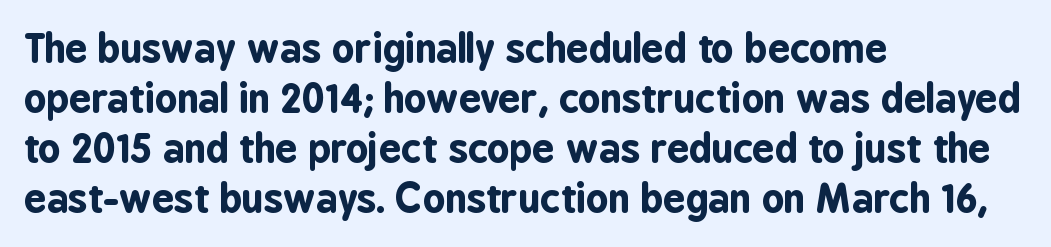
As a designer I'd log this as weight 700, bold. The horizontal fit of the characters is conventional and even. This sample keeps an unexceptional amount of space between lines. Type style note: lacks serifs. A roman cut, with each character standing at attention.
